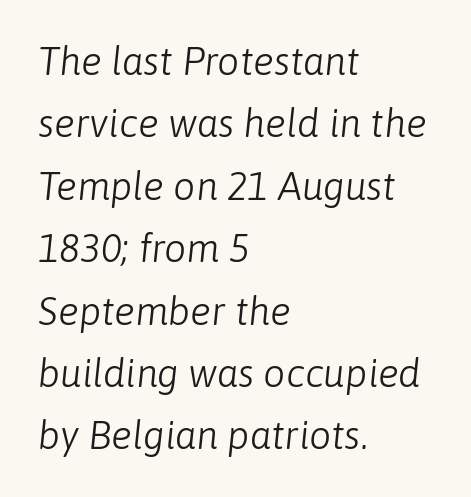
The image shows 39 px light type, italic (leaning right); set left-aligned, normal line spacing (1.6x), normal letter spacing, not underlined; low stroke contrast and a medium x-height.
